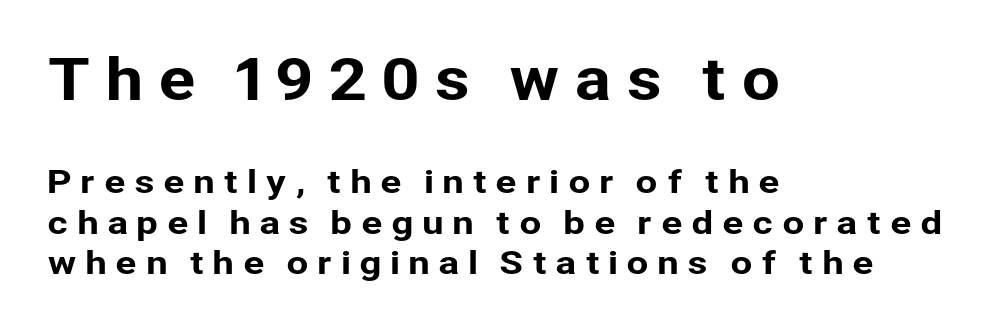
The image shows 56 px sans-serif type, upright; set left-aligned, normal line spacing (1.27x), unusually wide letter spacing (+0.25 em), not underlined; the first (top) block is 1.75x larger; low stroke contrast and a medium x-height.
